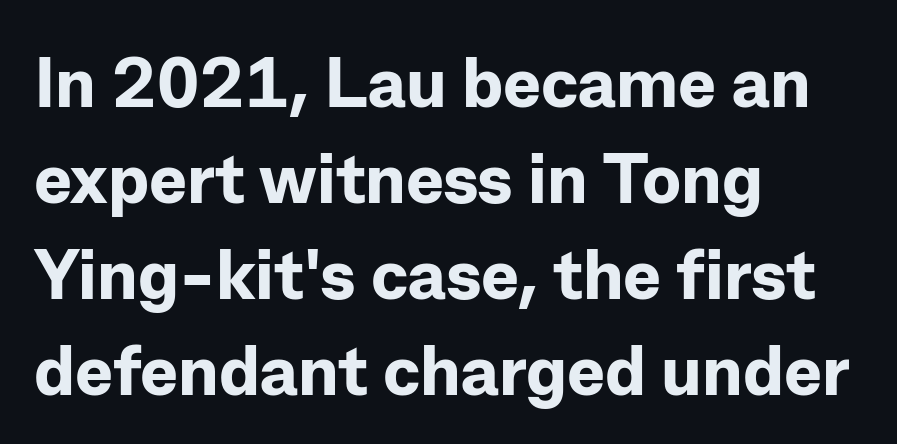
The image shows 71 px bold sans-serif type, upright; set left-aligned, normal line spacing (1.35x), normal letter spacing, not underlined; low stroke contrast and a medium x-height.
